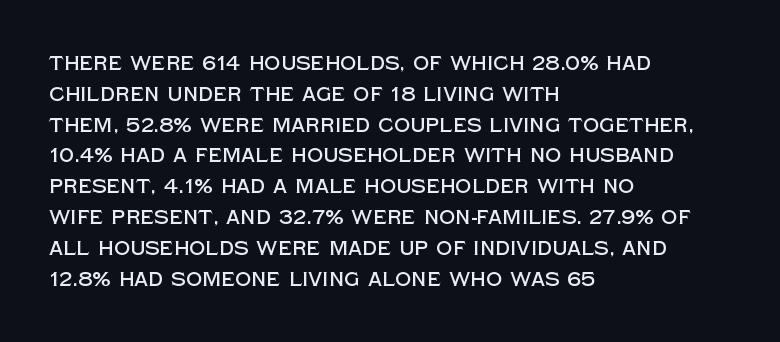
The image shows 20 px text type, upright; set left-aligned, normal line spacing (1.54x), normal letter spacing, not underlined.
